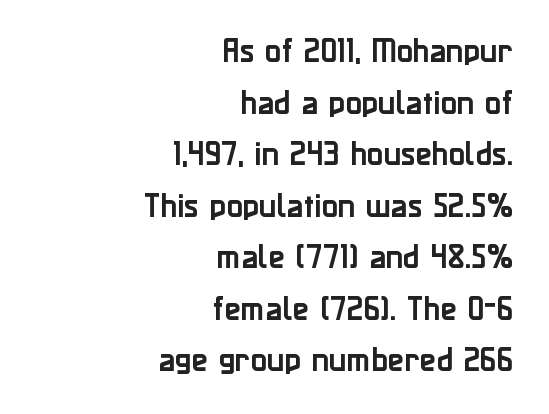
Where is the straight margin? On the right. Ascenders rise straight up at ninety degrees. Type without underlining. What stands out about the letter spacing? Nothing — it is the standard amount. Each new line begins a long way beneath the previous one.
